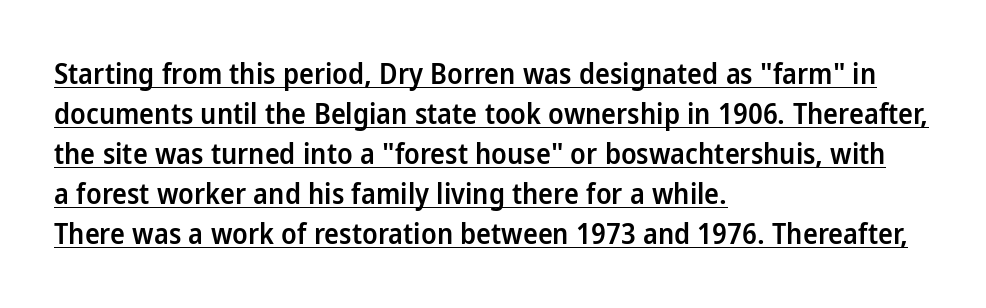
Slightly chunky letters — semibold, I'd say, not full bold. Serif or sans? Sans — the stroke terminals are bare. Underlined type. No italicization has been applied; the sample stays upright.
